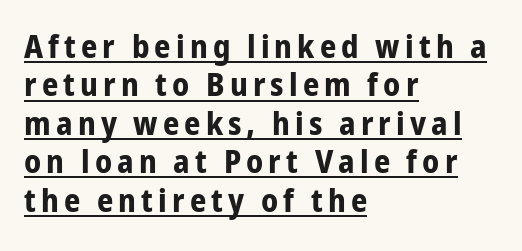
{"serif": "no", "italic": "no", "bold": "yes", "weight": "bold", "width": "condensed", "stroke_contrast": "low", "x_height": "medium", "monospaced": "no", "underline": "yes", "align": "left", "line_spacing_ratio": 1.2, "glyph_px": 32}
